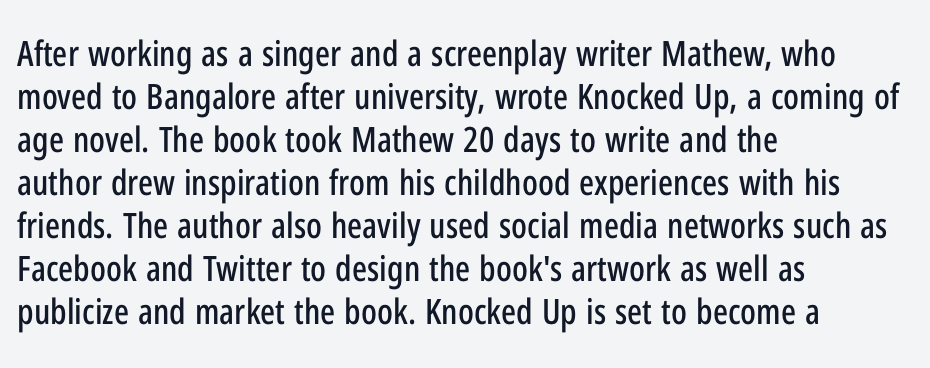
Casual observation: everything's shoved over to the left. The strip under each line holds only bare page. Stroke terminals: plain, sans-serif. Vertical strokes here are truly vertical.
